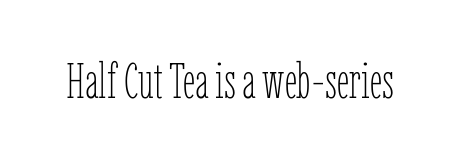
The image shows 50 px thin, condensed type, upright; set normal letter spacing, not underlined; low stroke contrast and a medium x-height.
